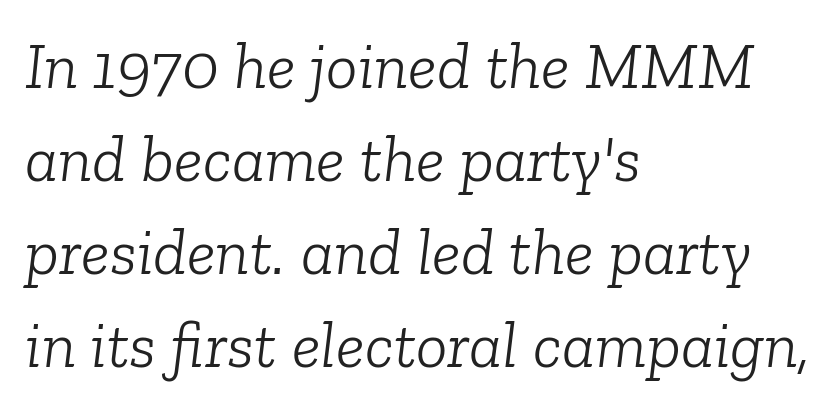
Q: Is the text bold? A: No.
Q: Is the text italic (slanted)? A: Yes, it leans right by about 6 degrees.
Q: Is the typeface a serif or a sans-serif typeface? A: Serif.
Q: Is the text underlined? A: No.
Q: How is the paragraph aligned? A: Left-aligned.
Q: Is the spacing between letters normal or unusually wide? A: Normal.
Q: Is the spacing between lines tight, normal or loose? A: Normal.
Q: Width (condensed, normal, or wide)? A: Normal.
Q: Stroke contrast? A: Low.
Q: x-height? A: Medium.
Q: Monospaced? A: No.
